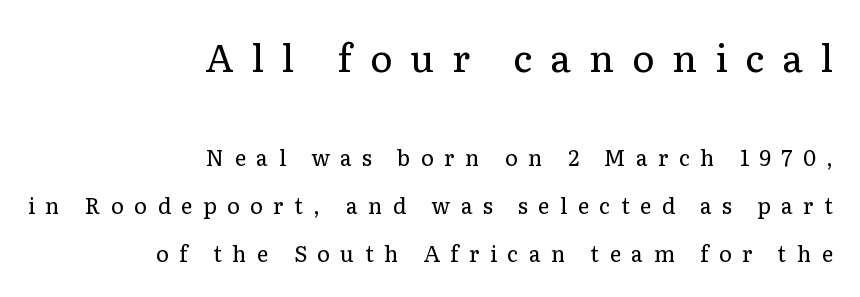
The image shows 38 px regular-weight serif type, upright; set right-aligned, loose line spacing (2.18x), unusually wide letter spacing (+0.47 em), not underlined; the first (top) block is 1.73x larger; low stroke contrast and a medium x-height.
